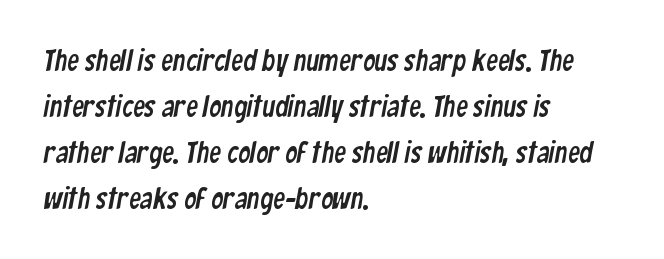
The font family rendered here belongs to the sans-serif group. This rendering leaves character spacing at its baseline value. Leading: standard. The area under the type is left untouched. Line beginnings align vertically; line endings do not.
